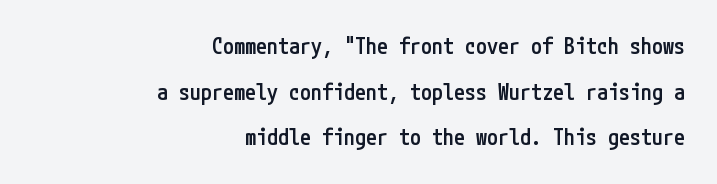
{"italic": "no", "bold": "semi", "underline": "no", "align": "right", "line_spacing": "loose", "line_spacing_ratio": 2.07, "letter_spacing": "normal", "letter_spacing_em": 0.0, "glyph_px": 22}
